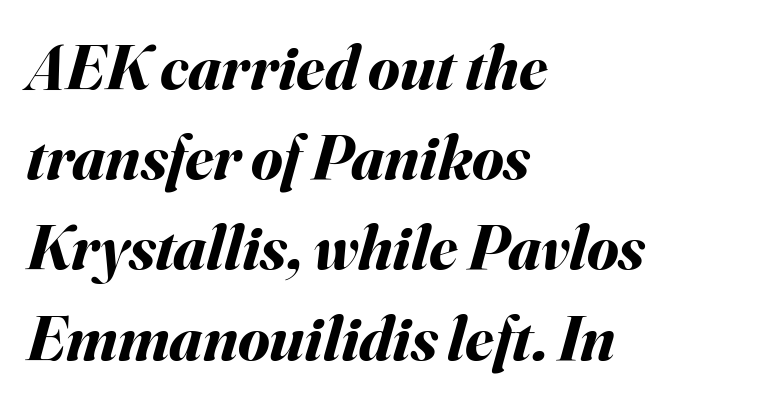
The image shows 64 px bold type, italic (leaning right); set left-aligned, normal line spacing (1.41x), normal letter spacing, not underlined; medium stroke contrast and a small x-height.
